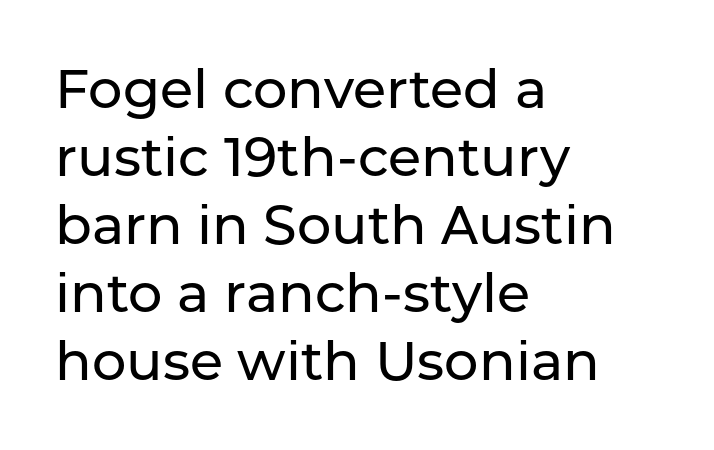
The image shows 54 px sans-serif type, upright; set left-aligned, normal line spacing (1.26x), normal letter spacing, not underlined; low stroke contrast and a medium x-height.
